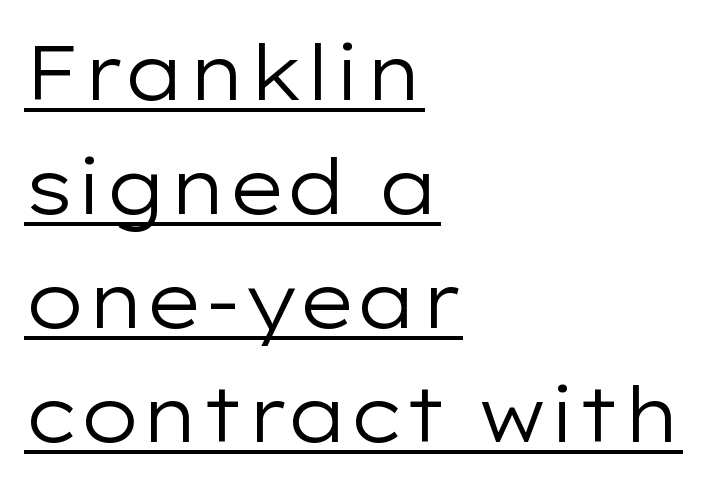
Decoration check: the copy is underlined. The setting favours the left margin, as ordinary paragraphs usually do. Classification — sans serif. Caption: standard tracking, unaltered. Each new line begins a customary step beneath the previous one. Proportional: the letters do not fall into vertical columns.
